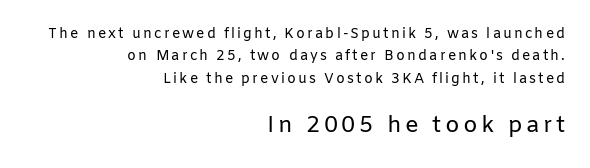
The image shows 23 px text type, upright; set right-aligned, normal line spacing (1.59x), not underlined; the second (bottom) block is 1.64x larger.
